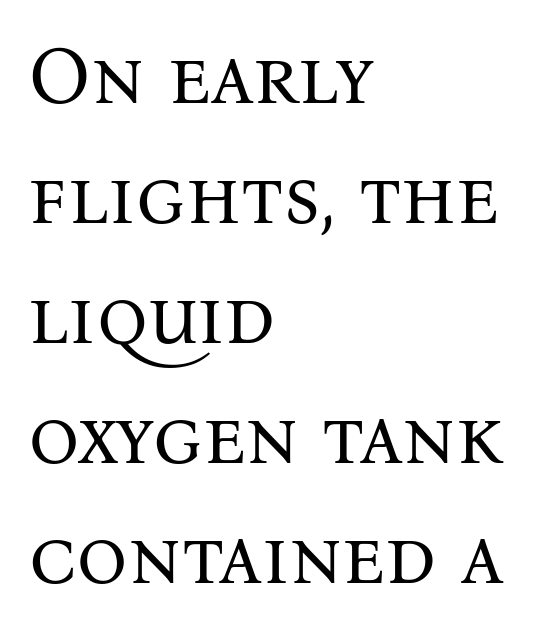
{"serif": "yes", "italic": "no", "bold": "no", "weight": "regular", "width": "normal", "stroke_contrast": "medium", "x_height": "medium", "monospaced": "no", "underline": "no", "align": "left", "line_spacing": "normal", "line_spacing_ratio": 1.5, "letter_spacing": "normal", "letter_spacing_em": 0.0, "glyph_px": 80}
